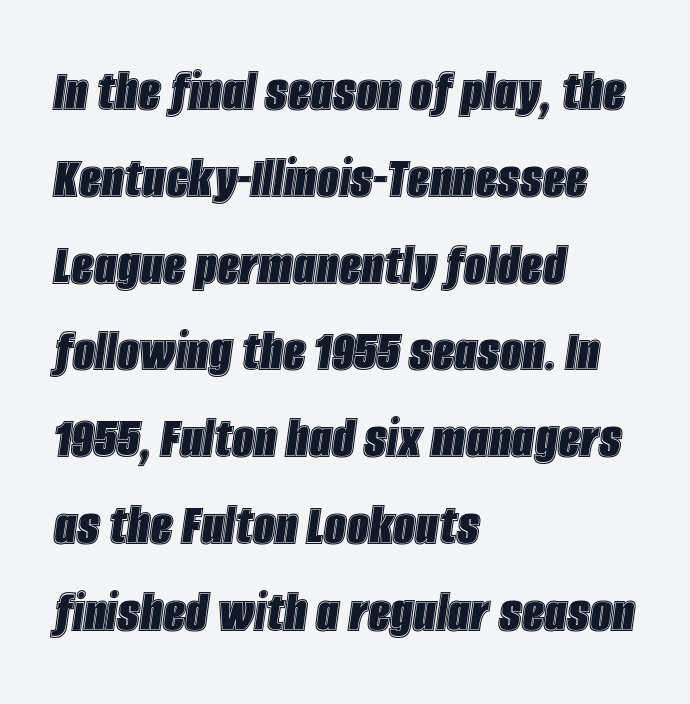
Glance below the letters and you will spot only blank space. Look at the tracking — it's just the regular setting, nothing added. This sample has the flowing, uneven cadence of proportional lettering. Normally led — the rows are evenly, conventionally spaced.
